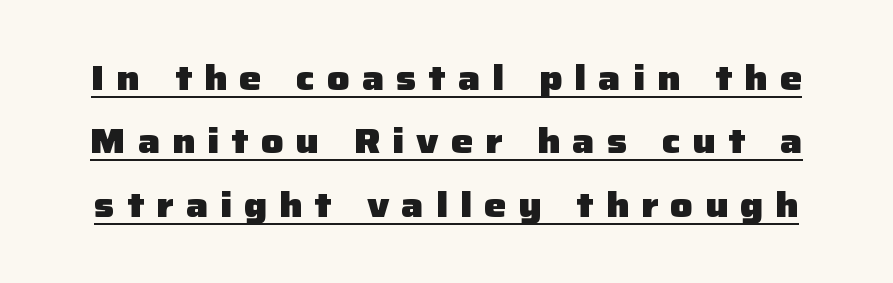
The image shows 35 px heavy sans-serif type, upright; set line spacing 1.81x, unusually wide letter spacing (+0.34 em), underlined; low stroke contrast and a medium x-height.
